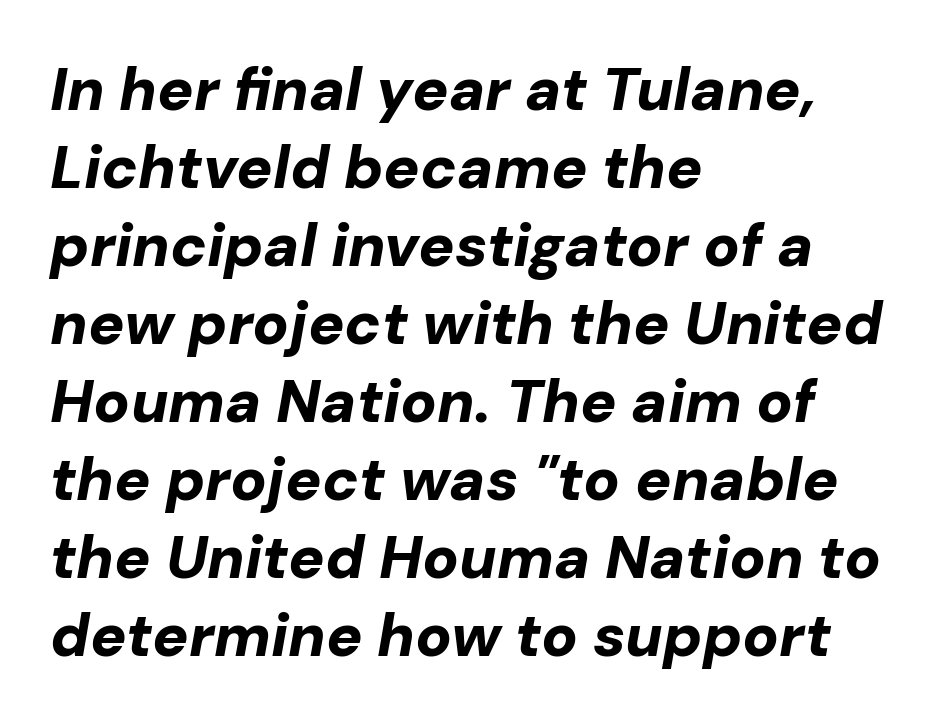
Q: Is the text bold? A: Yes.
Q: Is the text italic (slanted)? A: Yes, it leans right by about 10 degrees.
Q: Is the text underlined? A: No.
Q: How is the paragraph aligned? A: Left-aligned.
Q: Is the spacing between letters normal or unusually wide? A: Normal.
Q: Is the spacing between lines tight, normal or loose? A: Normal.
Q: Width (condensed, normal, or wide)? A: Normal.
Q: Stroke contrast? A: Low.
Q: x-height? A: Medium.
Q: Monospaced? A: No.
